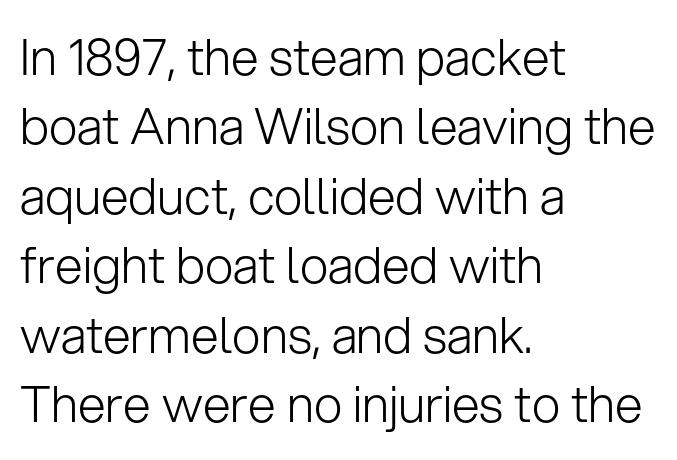
Q: Is the text bold? A: No.
Q: Is the text italic (slanted)? A: No, it is upright.
Q: Is the typeface a serif or a sans-serif typeface? A: Sans-serif.
Q: Is the text underlined? A: No.
Q: How is the paragraph aligned? A: Left-aligned.
Q: Is the spacing between letters normal or unusually wide? A: Normal.
Q: Is the spacing between lines tight, normal or loose? A: Normal.
Q: Width (condensed, normal, or wide)? A: Normal.
Q: Stroke contrast? A: Low.
Q: x-height? A: Medium.
Q: Monospaced? A: No.
